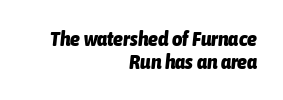
Q: Is the text bold? A: Yes.
Q: Is the text italic (slanted)? A: Yes, it leans right by about 6 degrees.
Q: Is the text underlined? A: No.
Q: How is the paragraph aligned? A: Right-aligned.
Q: Is the spacing between letters normal or unusually wide? A: Normal.
Q: Is the spacing between lines tight, normal or loose? A: Tight.
